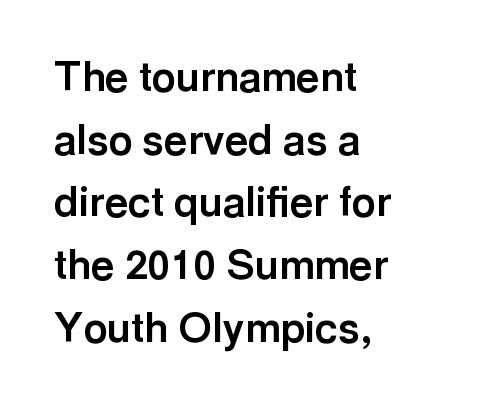
The face used here has the dense, thick strokes of a bold. Every character sits straight up, as roman type does. What's the leading like? Ordinary, nothing unusual. Observe the absence of serifs on each vertical stroke in this sample. There is no visible air inserted between adjacent glyphs. Descenders are the only things crossing below the line.
